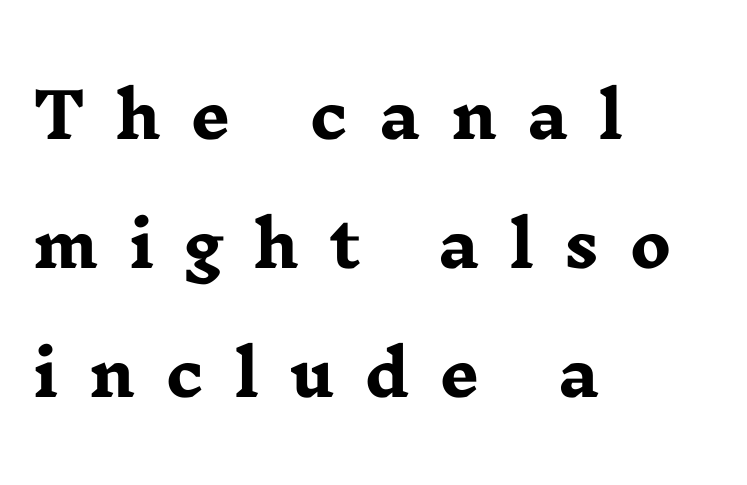
{"serif": "yes", "italic": "no", "bold": "yes", "weight": "heavy", "width": "wide", "stroke_contrast": "low", "x_height": "medium", "monospaced": "no", "underline": "no", "align": "left", "line_spacing": "loose", "line_spacing_ratio": 2.08, "letter_spacing": "wide", "letter_spacing_em": 0.49, "glyph_px": 62}
